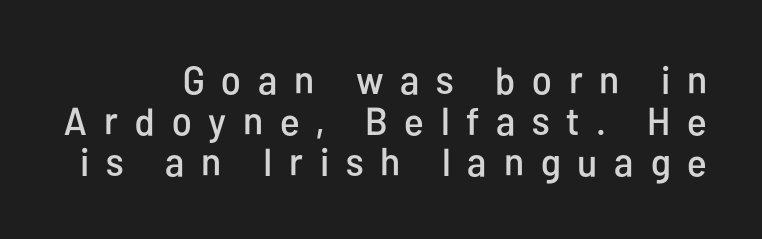
These lines huddle together more closely than default settings would place them. The typeface chosen for these lines omits serifs. Characters remain perfectly vertical along every line. Do the characters align in a grid? No, the font is proportional. The specimen omits any rule beneath the text block's lines. Does the copy run flush right? Yes — the right margin is perfectly even.
